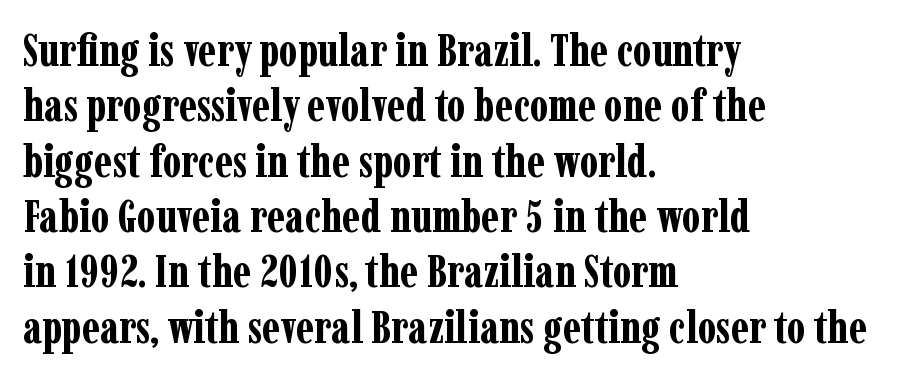
Strong, thick strokes mark this as bold type. What stands out about the letter spacing? Nothing — it is the standard amount. Observe the serifs anchoring each vertical stroke in this sample. Rendered with straight, roman letterforms. Clear beneath every line of the passage. Every row of glyphs begins at an identical x-position on the left.
